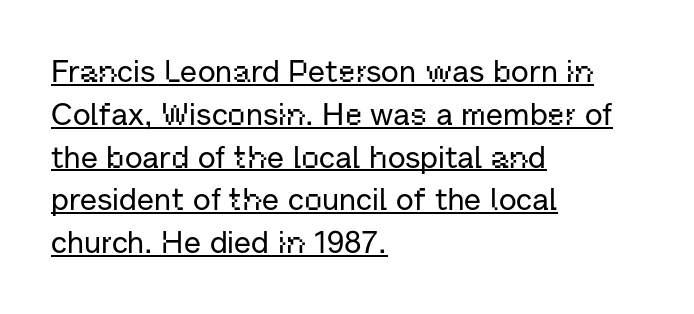
The image shows 31 px sans-serif type, upright; set left-aligned, normal line spacing (1.38x), normal letter spacing, underlined; low stroke contrast and a medium x-height.
